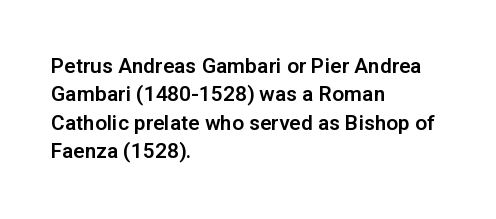
{"italic": "no", "underline": "no", "align": "left", "line_spacing": "normal", "line_spacing_ratio": 1.35, "letter_spacing": "normal", "letter_spacing_em": 0.0, "glyph_px": 21}
